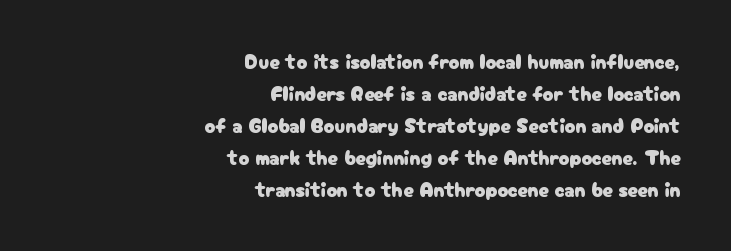
{"italic": "no", "underline": "no", "align": "right", "line_spacing": "normal", "line_spacing_ratio": 1.6, "letter_spacing": "normal", "letter_spacing_em": 0.0, "glyph_px": 20}
